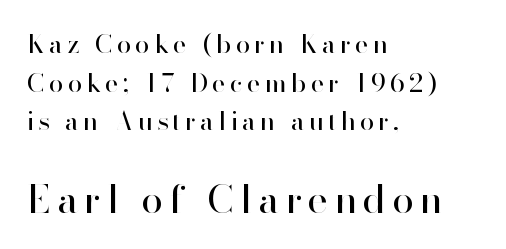
Q: Is the text bold? A: No.
Q: Is the text italic (slanted)? A: No, it is upright.
Q: Is the typeface a serif or a sans-serif typeface? A: Sans-serif.
Q: Is the text underlined? A: No.
Q: How is the paragraph aligned? A: Left-aligned.
Q: Is the spacing between lines tight, normal or loose? A: Normal.
Q: Which block of text is set in a larger size, the first (top) or the second (bottom)? A: The second (bottom) one.
Q: Width (condensed, normal, or wide)? A: Normal.
Q: Stroke contrast? A: High.
Q: x-height? A: Small.
Q: Monospaced? A: No.
